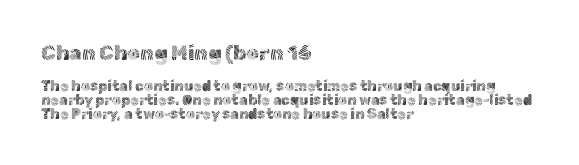
Q: Is the text bold? A: No.
Q: Is the text italic (slanted)? A: No, it is upright.
Q: Is the text underlined? A: No.
Q: How is the paragraph aligned? A: Left-aligned.
Q: Is the spacing between letters normal or unusually wide? A: Normal.
Q: Is the spacing between lines tight, normal or loose? A: Tight.
Q: Which block of text is set in a larger size, the first (top) or the second (bottom)? A: The first (top) one.
